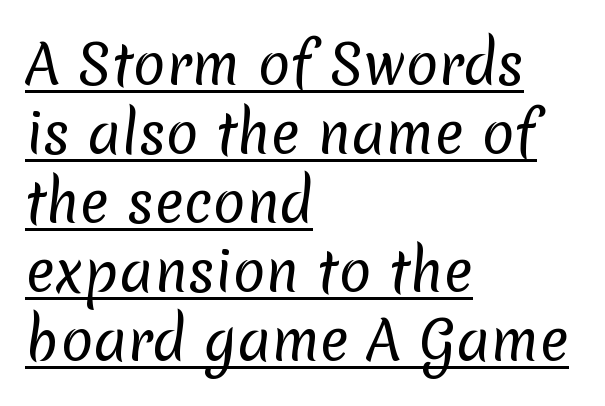
Q: Is the text bold? A: No.
Q: Is the typeface a serif or a sans-serif typeface? A: Sans-serif.
Q: Is the text underlined? A: Yes.
Q: How is the paragraph aligned? A: Left-aligned.
Q: Is the spacing between letters normal or unusually wide? A: Normal.
Q: Is the spacing between lines tight, normal or loose? A: Normal.
Q: Width (condensed, normal, or wide)? A: Normal.
Q: Stroke contrast? A: Low.
Q: x-height? A: Medium.
Q: Monospaced? A: No.
